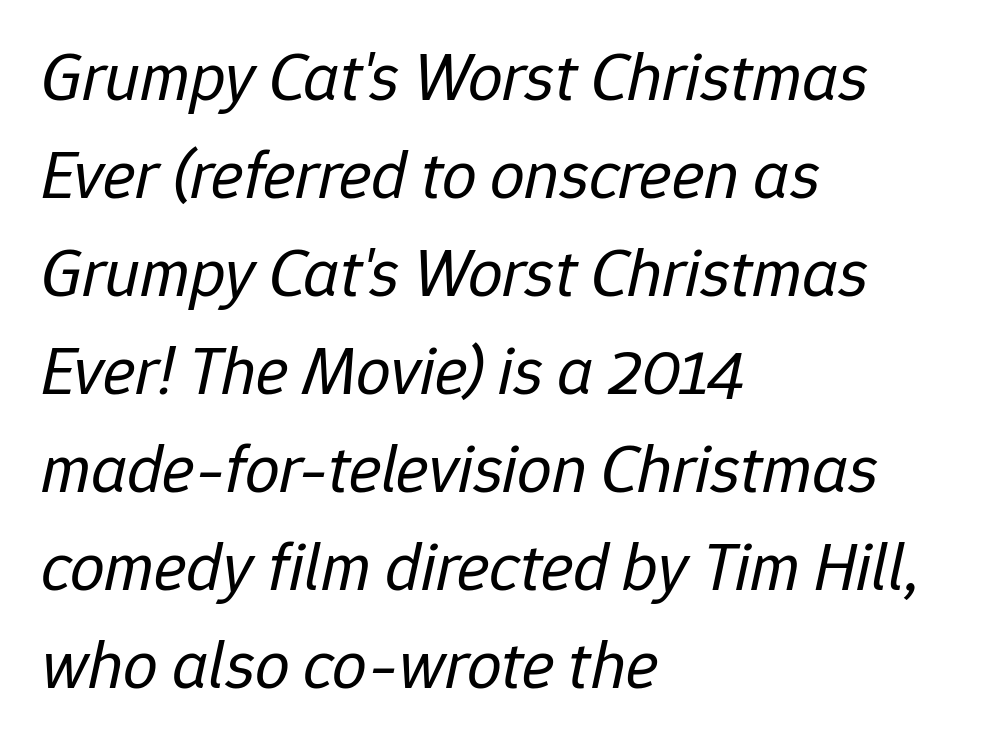
{"italic": "yes", "lean": "right", "slant_degrees": 12, "bold": "no", "weight": "regular", "width": "normal", "stroke_contrast": "low", "x_height": "medium", "monospaced": "no", "underline": "no", "align": "left", "line_spacing": "normal", "line_spacing_ratio": 1.42, "letter_spacing": "normal", "letter_spacing_em": 0.0, "glyph_px": 69}
